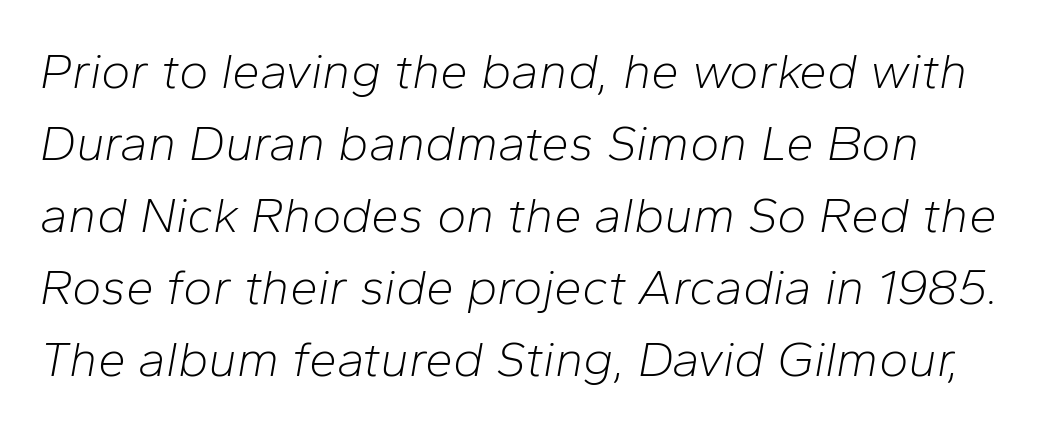
The image shows 50 px light type, italic (leaning right); set normal line spacing (1.44x), normal letter spacing, not underlined; low stroke contrast and a medium x-height.
